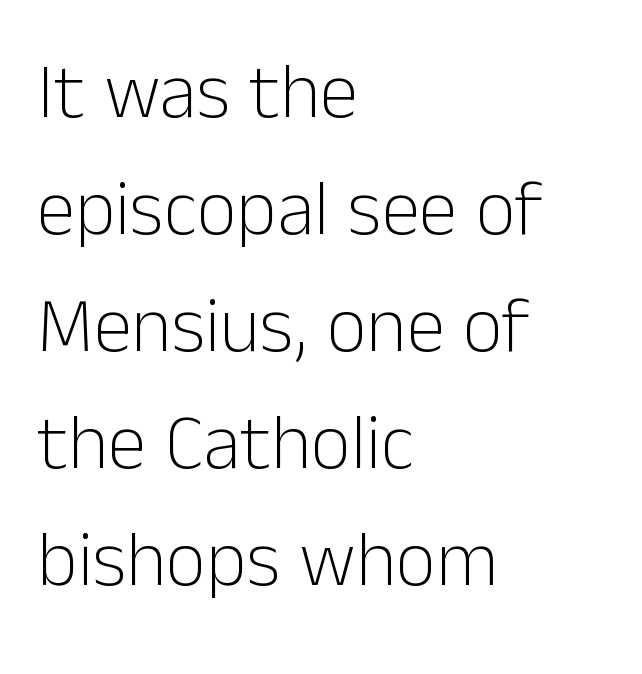
Rows of type keep a routine distance in the vertical direction. Is this a sans? Yes — the strokes have no serifs. Spacing between characters is what you'd get straight out of the box. Each line starts at the same left margin while the right side varies.
